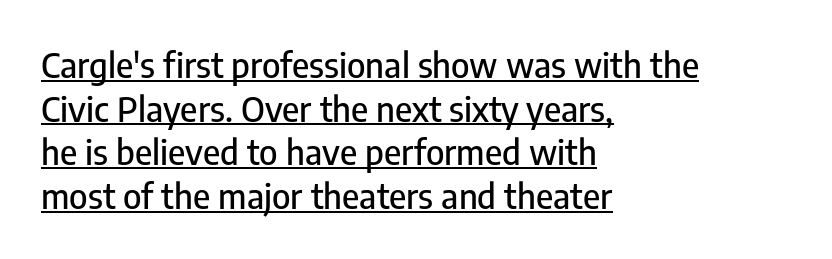
{"serif": "no", "italic": "no", "width": "condensed", "stroke_contrast": "low", "x_height": "medium", "monospaced": "no", "underline": "yes", "align": "left", "line_spacing": "normal", "line_spacing_ratio": 1.25, "letter_spacing": "normal", "letter_spacing_em": 0.0, "glyph_px": 35}
